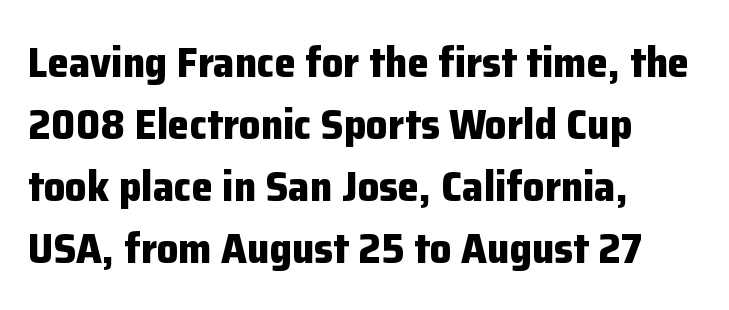
{"serif": "no", "italic": "no", "bold": "yes", "weight": "bold", "width": "normal", "stroke_contrast": "low", "x_height": "medium", "monospaced": "no", "underline": "no", "align": "left", "line_spacing": "normal", "line_spacing_ratio": 1.44, "letter_spacing": "normal", "letter_spacing_em": 0.0, "glyph_px": 43}
